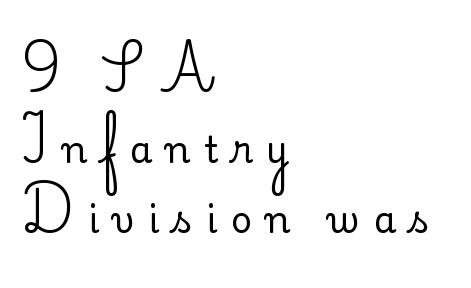
{"serif": "no", "italic": "no", "bold": "no", "weight": "regular", "width": "normal", "stroke_contrast": "low", "x_height": "small", "monospaced": "no", "underline": "no", "align": "left", "line_spacing": "loose", "line_spacing_ratio": 1.96, "letter_spacing": "wide", "letter_spacing_em": 0.38, "glyph_px": 36}
